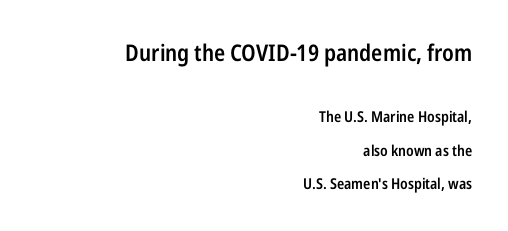
Students, observe: this is what heavily led, spacious text looks like. What stands out about the letter spacing? Nothing — it is the standard amount. If you drew a line through each stem, it would be perfectly vertical. All the whitespace from short lines collects on the left.
